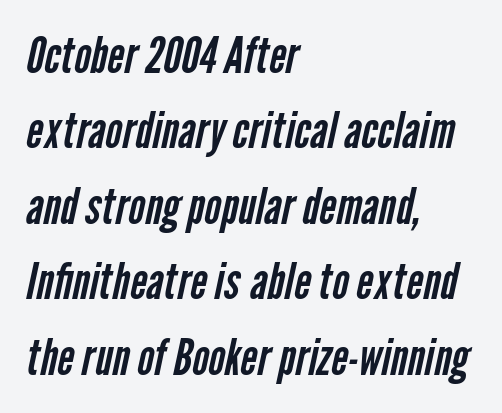
The rag falls on the right side of this text block. Tracking value appears to be zero — textbook default spacing. Are there feet on the stems? There aren't — it's a sans. Vertical spacing — default. You could not count columns in this text — the font is proportionally spaced.
